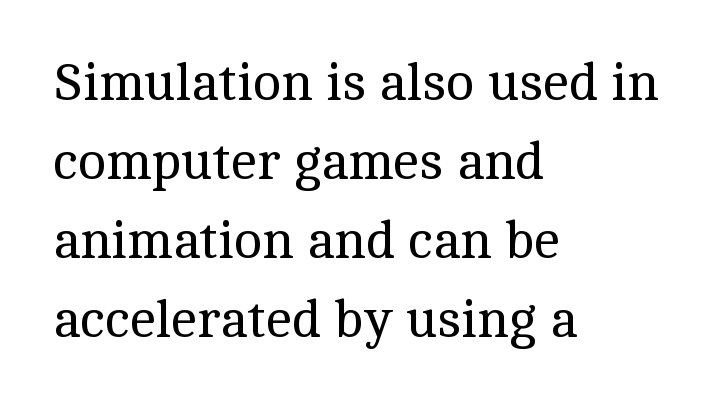
{"serif": "yes", "italic": "no", "bold": "no", "weight": "regular", "width": "normal", "x_height": "medium", "monospaced": "no", "underline": "no", "align": "left", "line_spacing": "normal", "line_spacing_ratio": 1.49, "letter_spacing": "normal", "letter_spacing_em": 0.0, "glyph_px": 53}
